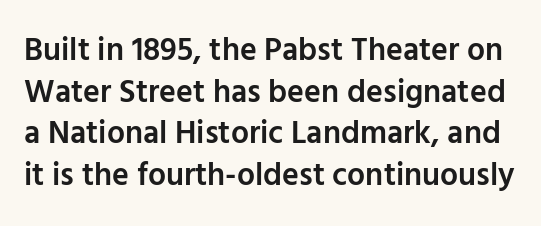
Regarding serifs, this sample does without them. The passage shown is typed in a proportional face where columns would drift. Style check: upright. This block has exactly the height ordinary leading produces. Any mark beneath the type? The region is blank. No extra tracking has been applied to these lines.
